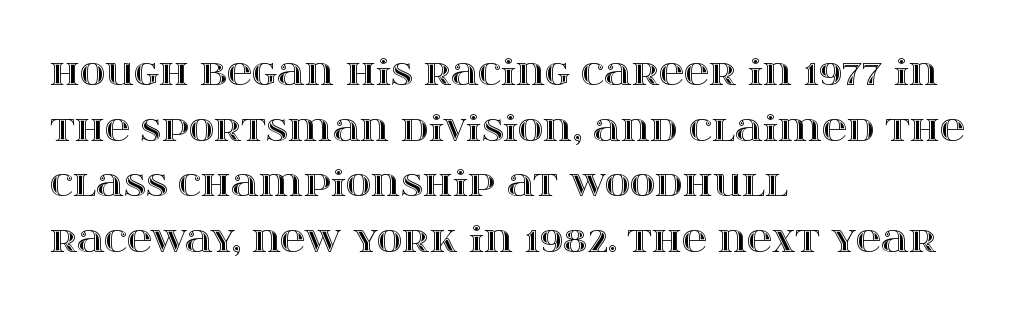
The image shows 35 px wide type, upright; set left-aligned, normal line spacing (1.59x), normal letter spacing, not underlined; a large x-height.
